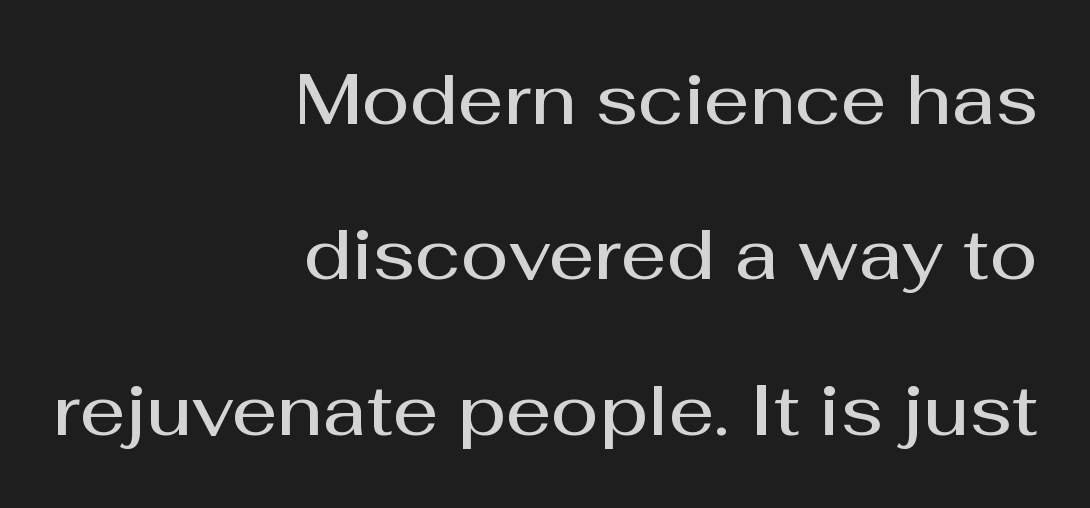
The passage shown is typed in a proportional face where columns would drift. Horizontal bands of white between lines are thick stripes. The tracking reads as untouched default to a designer's eye. Strokes here are thickened, but only to semibold level. Alignment: flush right. The letters stand upright; this is a roman face.
